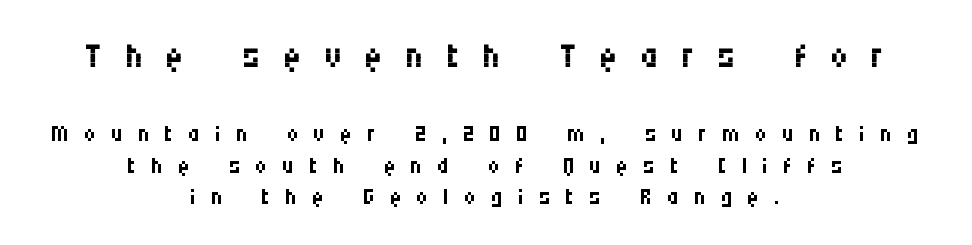
The image shows 50 px regular-weight, condensed sans-serif type, upright; set centered, tight line spacing (0.95x), unusually wide letter spacing (+0.45 em), not underlined; the first (top) block is 1.52x larger; medium stroke contrast and a large x-height.
